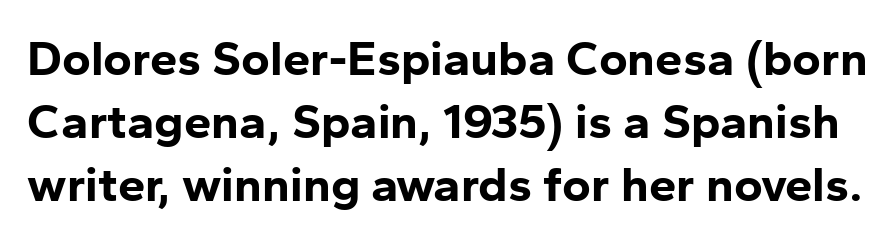
Note the varied advance widths — an 'i' is clearly narrower than an 'm'. What stands out about the letter spacing? Nothing — it is the standard amount. Underline: absent. Posture: upright roman. The vertical gap from one line to the next is medium. What weight is shown? A full bold with thick strokes.
